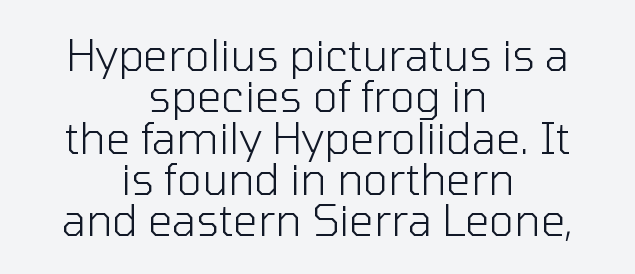
Q: Is the text bold? A: No.
Q: Is the text italic (slanted)? A: No, it is upright.
Q: Is the typeface a serif or a sans-serif typeface? A: Sans-serif.
Q: Is the text underlined? A: No.
Q: How is the paragraph aligned? A: Centered.
Q: Is the spacing between letters normal or unusually wide? A: Normal.
Q: Is the spacing between lines tight, normal or loose? A: Tight.
Q: Width (condensed, normal, or wide)? A: Normal.
Q: Stroke contrast? A: Low.
Q: x-height? A: Medium.
Q: Monospaced? A: No.
